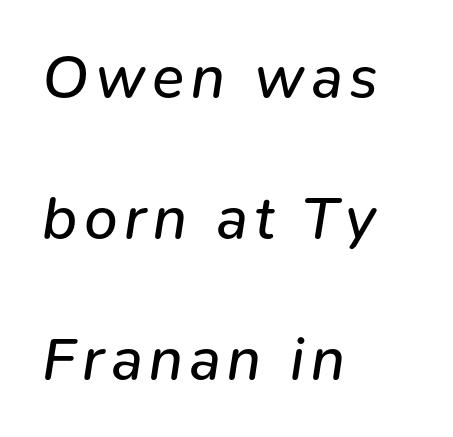
The image shows 60 px regular-weight type, italic (leaning right); set left-aligned, loose line spacing (2.35x), not underlined; low stroke contrast and a medium x-height.
